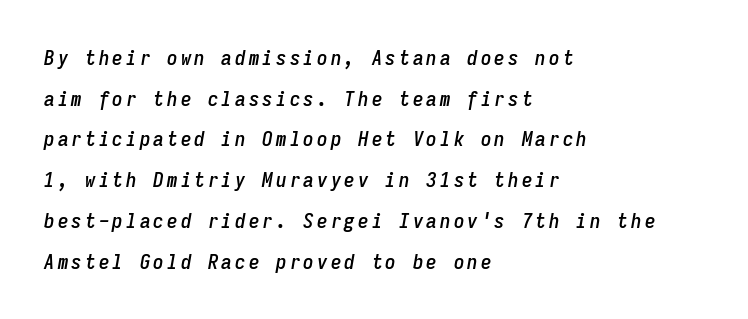
Q: Is the text italic (slanted)? A: Yes, it leans right by about 9 degrees.
Q: Is the text underlined? A: No.
Q: How is the paragraph aligned? A: Left-aligned.
Q: Is the spacing between lines tight, normal or loose? A: Loose.
